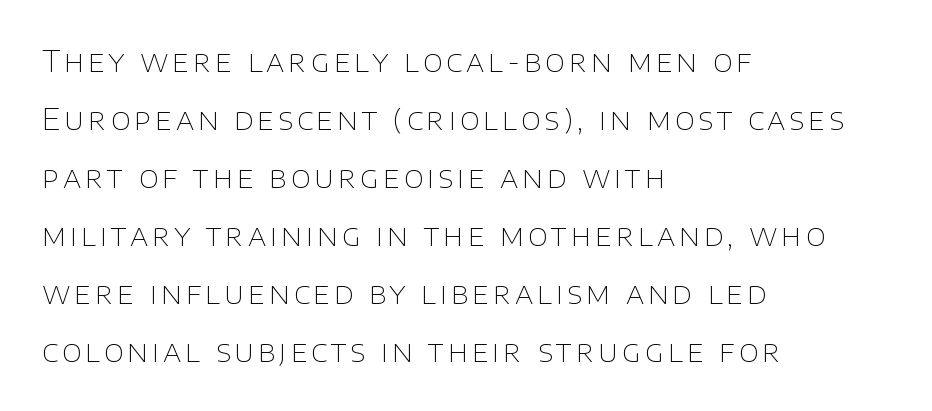
The image shows 29 px thin sans-serif type, upright; set left-aligned, loose line spacing (2.0x), not underlined; low stroke contrast and a large x-height.
